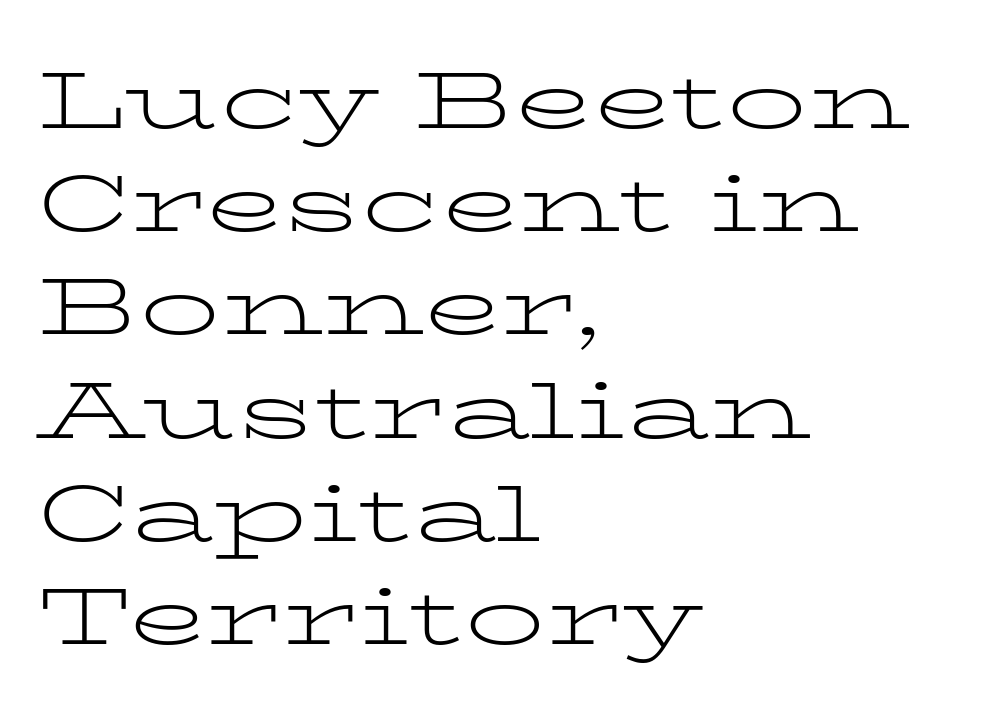
The axis of the letterforms is exactly vertical. A bare baseline throughout the passage. What's the leading like? Ordinary, nothing unusual. The letters look calm and open, with moderate or lighter stems.
